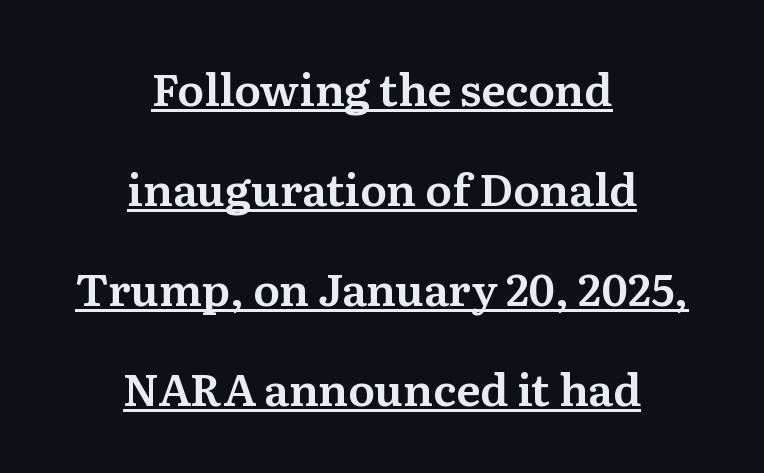
A typesetter would call this zero additional tracking. The designer dialed line spacing up above the default. This is the regular roman posture of the typeface. Think of a printed novel: that variable character pitch is what you see here. A typesetter would label this face a serif.
